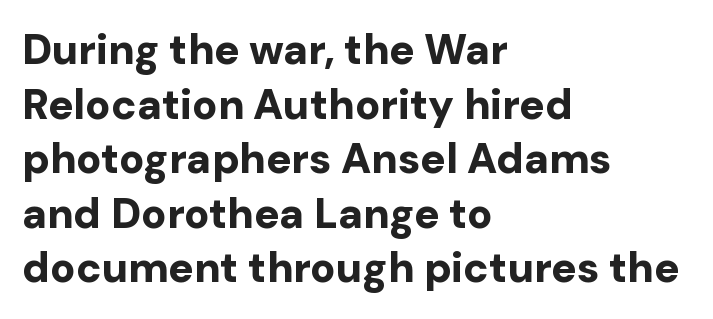
Looks like regular typesetting: each glyph gets only the width it needs. You could call the tracking neutral — neither tight nor loose. Chunky letters — that's bold for sure. The paragraph shown leans on its left margin. Whoever set this chose a conventional vertical rhythm. Regarding serifs, this sample does without them.
